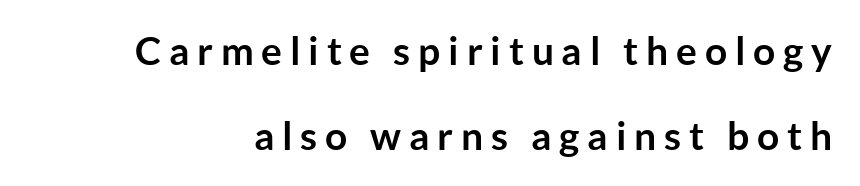
The image shows 39 px semibold sans-serif type, upright; set loose line spacing (2.17x), unusually wide letter spacing (+0.2 em), not underlined; low stroke contrast and a medium x-height.
